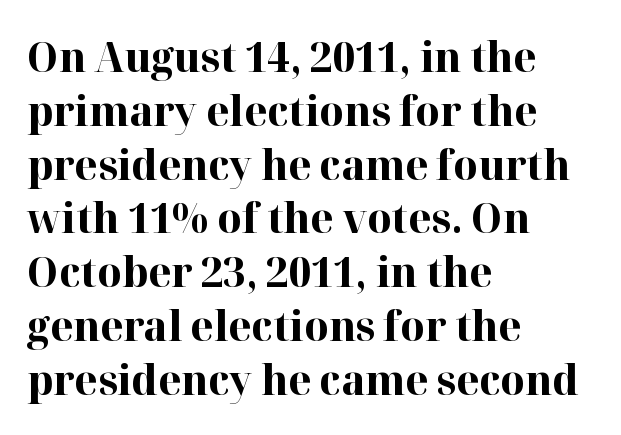
Q: Is the text bold? A: Yes.
Q: Is the text italic (slanted)? A: No, it is upright.
Q: Is the typeface a serif or a sans-serif typeface? A: Serif.
Q: Is the text underlined? A: No.
Q: How is the paragraph aligned? A: Left-aligned.
Q: Is the spacing between letters normal or unusually wide? A: Normal.
Q: Is the spacing between lines tight, normal or loose? A: Normal.
Q: Width (condensed, normal, or wide)? A: Normal.
Q: Stroke contrast? A: High.
Q: x-height? A: Medium.
Q: Monospaced? A: No.
